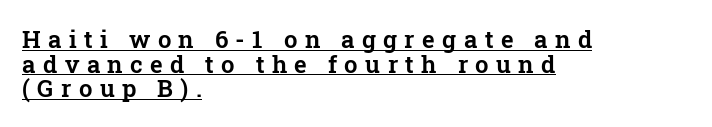
Q: Is the text italic (slanted)? A: No, it is upright.
Q: Is the text underlined? A: Yes.
Q: How is the paragraph aligned? A: Left-aligned.
Q: Is the spacing between letters normal or unusually wide? A: Unusually wide.
Q: Is the spacing between lines tight, normal or loose? A: Tight.
